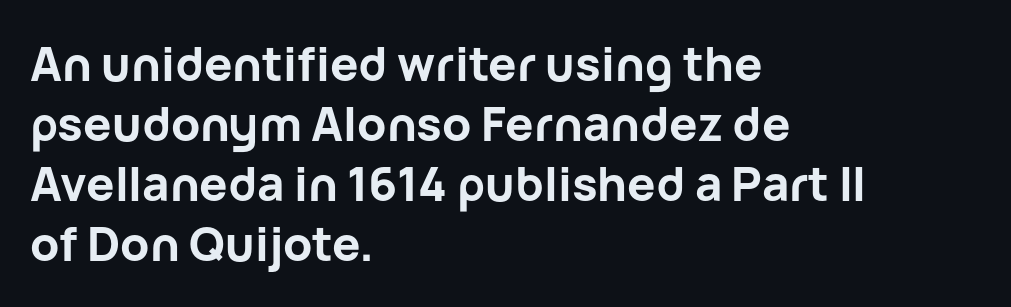
{"serif": "no", "italic": "no", "bold": "yes", "weight": "bold", "width": "normal", "stroke_contrast": "low", "x_height": "medium", "monospaced": "no", "underline": "no", "align": "left", "line_spacing": "normal", "line_spacing_ratio": 1.28, "letter_spacing": "normal", "letter_spacing_em": 0.0, "glyph_px": 47}
